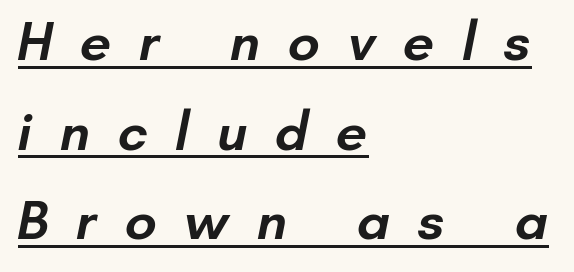
Q: Is the text bold? A: Semi-bold.
Q: Is the typeface a serif or a sans-serif typeface? A: Sans-serif.
Q: Is the text underlined? A: Yes.
Q: How is the paragraph aligned? A: Left-aligned.
Q: Is the spacing between letters normal or unusually wide? A: Unusually wide.
Q: Is the spacing between lines tight, normal or loose? A: Normal.
Q: Width (condensed, normal, or wide)? A: Normal.
Q: Stroke contrast? A: Low.
Q: x-height? A: Small.
Q: Monospaced? A: No.
